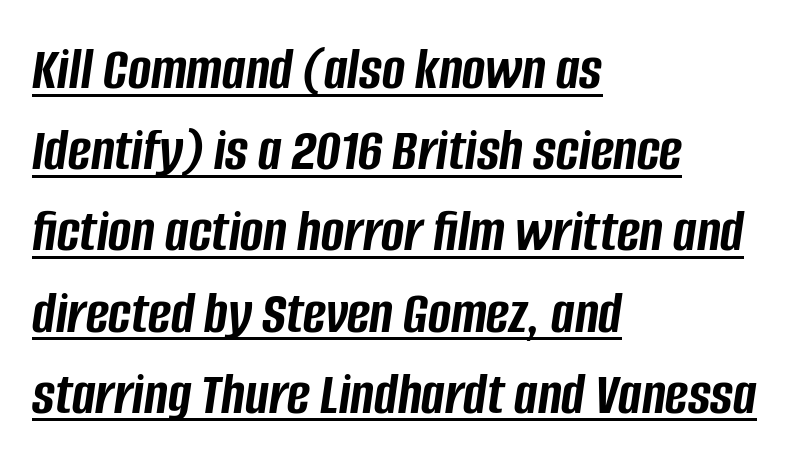
{"italic": "yes", "lean": "right", "slant_degrees": 8, "bold": "yes", "weight": "semibold", "width": "condensed", "stroke_contrast": "low", "x_height": "large", "monospaced": "no", "underline": "yes", "align": "left", "line_spacing": "normal", "line_spacing_ratio": 1.31, "letter_spacing": "normal", "letter_spacing_em": 0.0, "glyph_px": 62}
